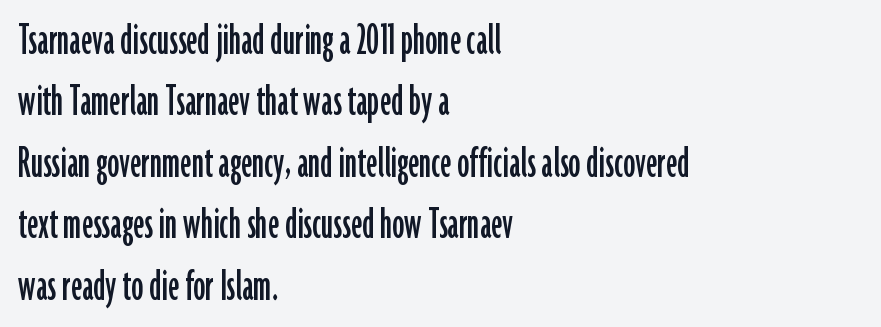
Q: Is the text italic (slanted)? A: No, it is upright.
Q: Is the typeface a serif or a sans-serif typeface? A: Sans-serif.
Q: Is the text underlined? A: No.
Q: How is the paragraph aligned? A: Left-aligned.
Q: Is the spacing between letters normal or unusually wide? A: Normal.
Q: Is the spacing between lines tight, normal or loose? A: Normal.
Q: Width (condensed, normal, or wide)? A: Condensed.
Q: Stroke contrast? A: Low.
Q: x-height? A: Medium.
Q: Monospaced? A: No.
